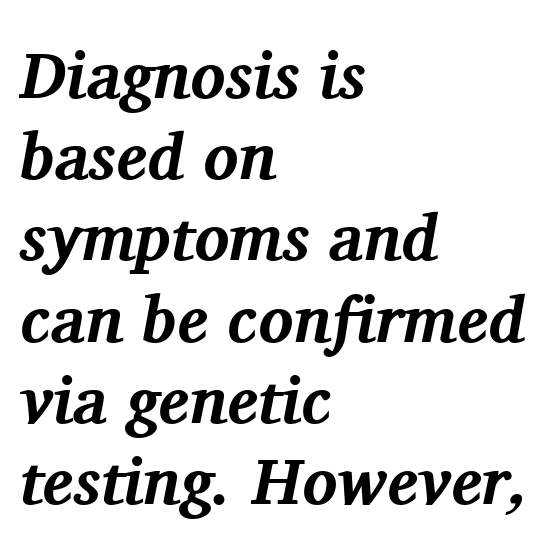
Serifs: yes, visible at the terminals of the letterforms. Between one letter and the next there's only the usual sliver of space. A student would call this left alignment; a typographer would say flush left, rag right. The rendering applies a slant to the glyphs. In terms of leading, this rendering sits right in the middle. The strip under each line holds only bare page.
